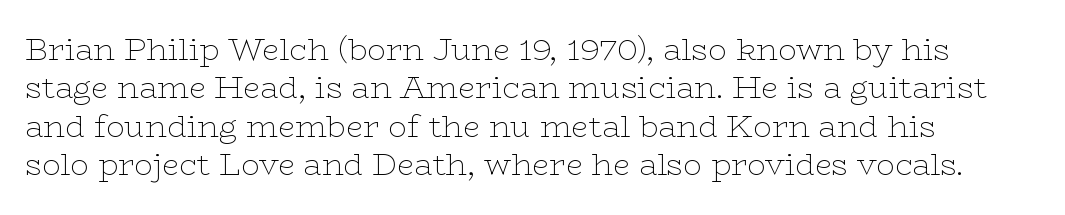
Q: Is the text bold? A: No.
Q: Is the text italic (slanted)? A: No, it is upright.
Q: Is the typeface a serif or a sans-serif typeface? A: Serif.
Q: Is the text underlined? A: No.
Q: How is the paragraph aligned? A: Left-aligned.
Q: Is the spacing between letters normal or unusually wide? A: Normal.
Q: Width (condensed, normal, or wide)? A: Wide.
Q: Stroke contrast? A: Low.
Q: x-height? A: Medium.
Q: Monospaced? A: No.
